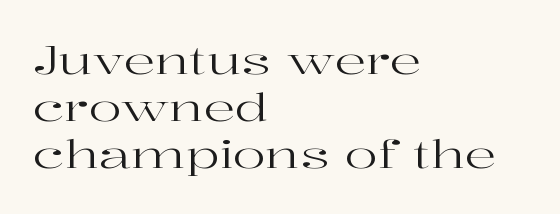
The image shows 39 px regular-weight, wide serif type, upright; set left-aligned, line spacing 1.21x, normal letter spacing, not underlined; high stroke contrast and a medium x-height.
